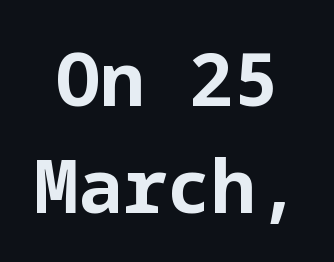
The image shows 74 px bold sans-serif type, upright; set normal line spacing (1.45x), normal letter spacing, not underlined; low stroke contrast and a medium x-height.
